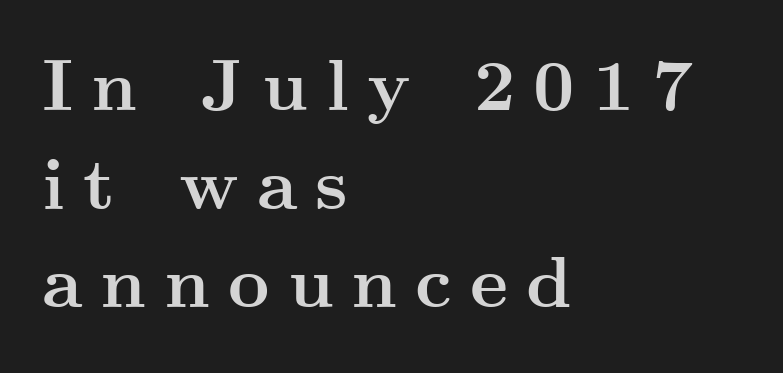
The image shows 72 px semibold, wide serif type, upright; set left-aligned, normal line spacing (1.37x), unusually wide letter spacing (+0.25 em), not underlined; medium stroke contrast and a small x-height.
